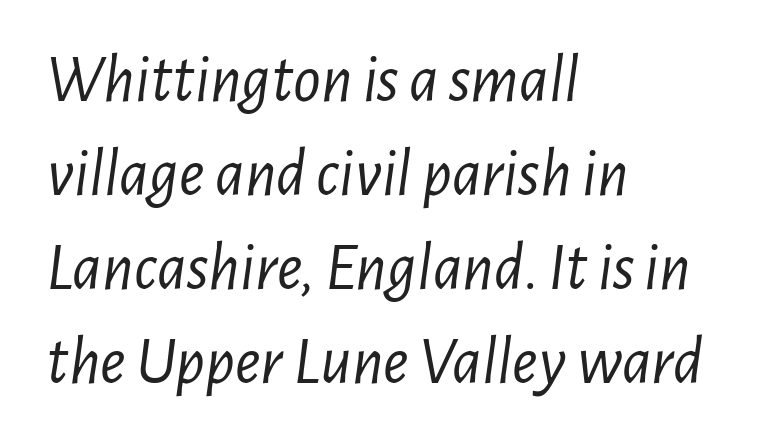
Q: Is the text bold? A: No.
Q: Is the text italic (slanted)? A: Yes, it leans right by about 7 degrees.
Q: Is the text underlined? A: No.
Q: How is the paragraph aligned? A: Left-aligned.
Q: Is the spacing between letters normal or unusually wide? A: Normal.
Q: Is the spacing between lines tight, normal or loose? A: Normal.
Q: Width (condensed, normal, or wide)? A: Condensed.
Q: Stroke contrast? A: Low.
Q: x-height? A: Medium.
Q: Monospaced? A: No.
